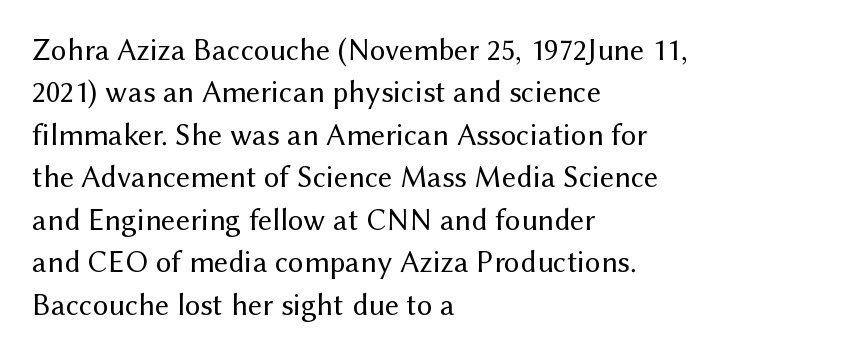
The font is comparable to plain body text, perhaps lighter. Nothing unusual about the tracking: characters are spaced as the font intends. The words here are not underlined. These lines are rendered in a variable-pitch font. Notice how the passage keeps a crisp vertical edge on the left only.
